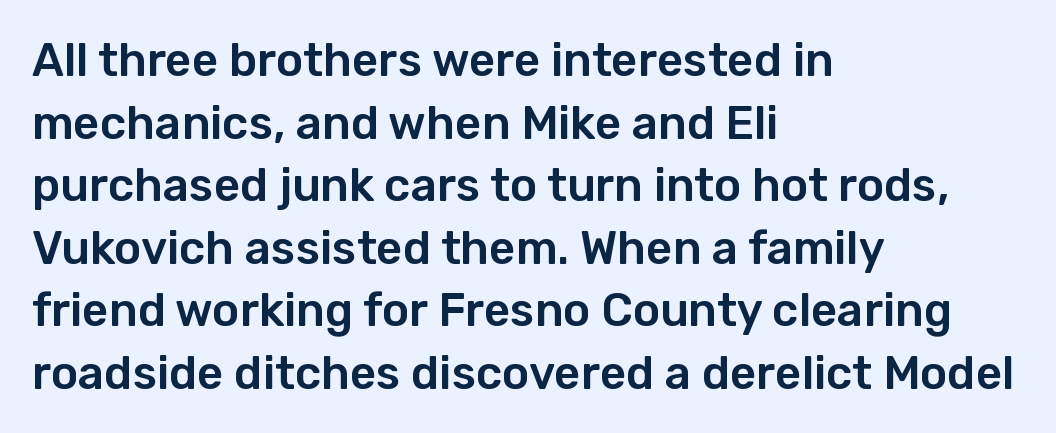
The image shows 46 px sans-serif type, upright; set left-aligned, normal line spacing (1.36x), normal letter spacing, not underlined; low stroke contrast and a medium x-height.
